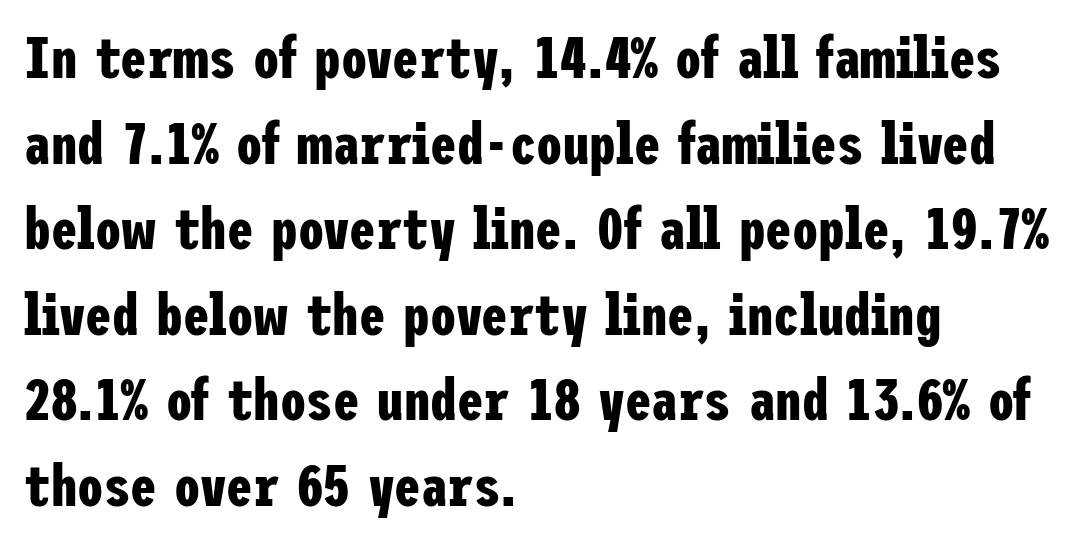
The text block is weighted toward the left margin, trailing off unevenly rightward. The passage shown stacks its lines at a standard gap. Honestly, there is no underline to notice here at all. Letterform terminals end flat and unadorned throughout the passage. Heft: maximum for text — a bold. The letters sit at their default tracking, neither squeezed nor spread.
